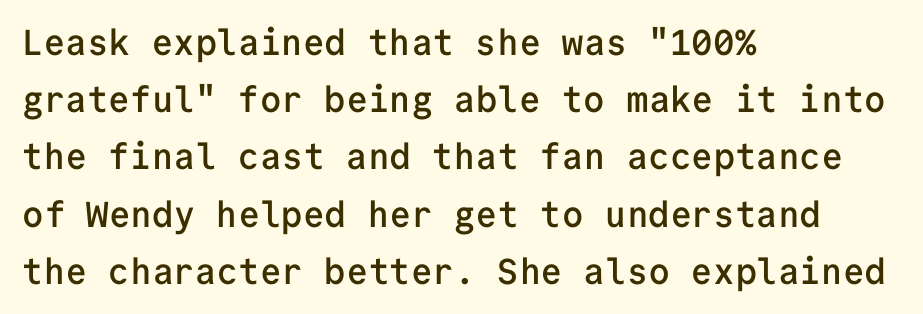
The image shows 36 px semibold sans-serif type, upright, monospaced; set left-aligned, normal line spacing (1.59x), normal letter spacing, not underlined; low stroke contrast and a medium x-height.
